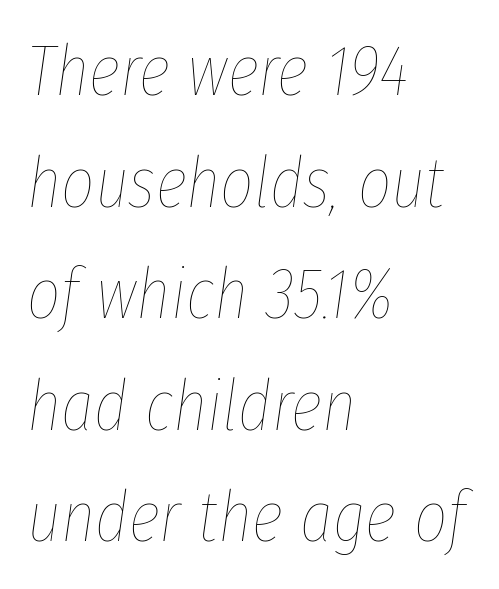
The image shows 72 px thin, condensed type, italic (leaning right); set left-aligned, normal line spacing (1.55x), normal letter spacing, not underlined; low stroke contrast and a medium x-height.
